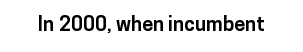
The image shows 20 px bold type, upright; set normal letter spacing, not underlined.
